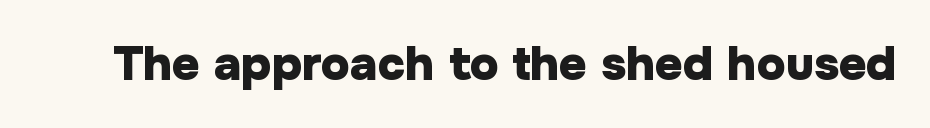
Notice how thick the strokes are: this is what a full bold looks like. The letters stand straight up with perfectly vertical stems. These lines are rendered in a variable-pitch font. Nobody drew a line under any word here. Nothing sits at the stroke ends, so this counts as sans-serif.
